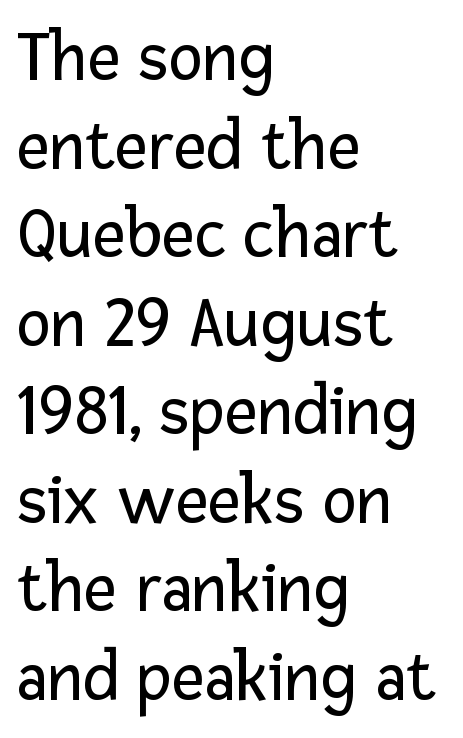
The rendering anchors every line to the left-hand side. You could not count columns in this text — the font is proportionally spaced. Tracking here is standard; glyphs follow each other at the usual distance. The cut favours lightness, reaching ordinary text weight at its darkest. Does the lettering tilt? It doesn't — this is upright. The glyphs are unaccompanied by any horizontal stroke below them.
